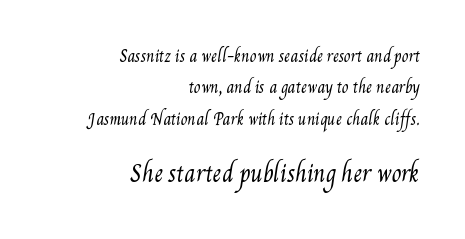
{"bold": "no", "underline": "no", "align": "right", "line_spacing": "loose", "line_spacing_ratio": 2.1, "letter_spacing": "normal", "letter_spacing_em": 0.0, "larger_block": "second", "size_ratio": 1.47, "glyph_px": 22}
